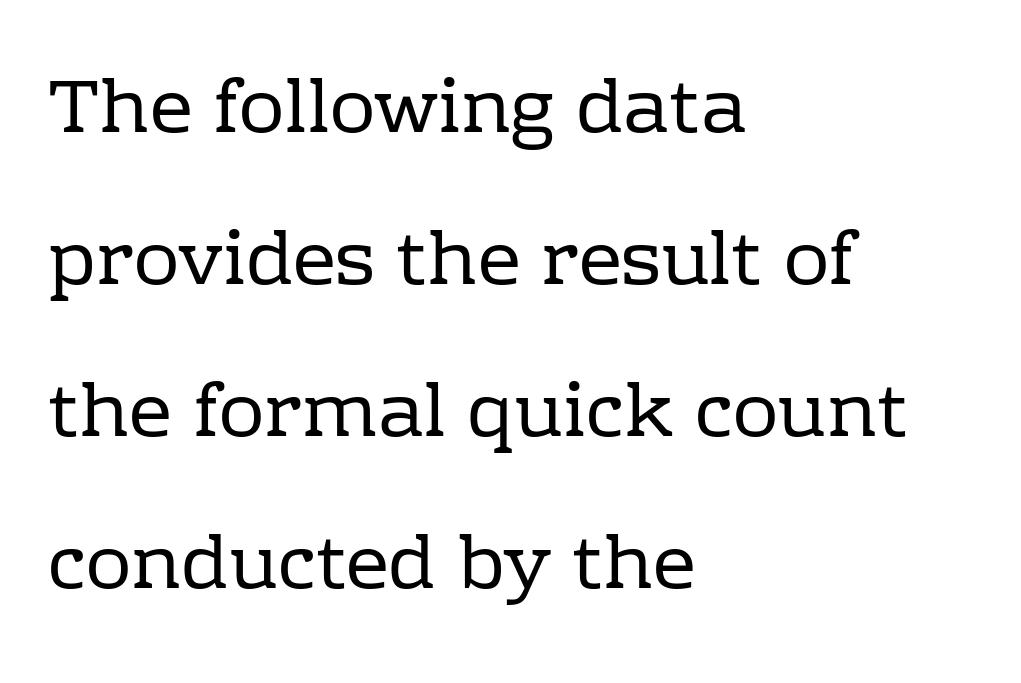
The image shows 76 px regular-weight serif type, upright; set left-aligned, loose line spacing (2.0x), normal letter spacing, not underlined; low stroke contrast and a medium x-height.
